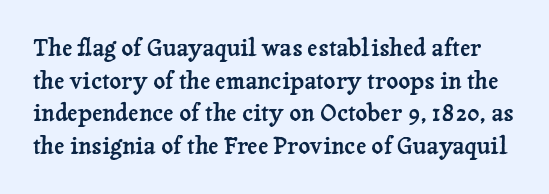
Q: Is the text italic (slanted)? A: No, it is upright.
Q: Is the text underlined? A: No.
Q: Is the spacing between letters normal or unusually wide? A: Normal.
Q: Is the spacing between lines tight, normal or loose? A: Normal.
